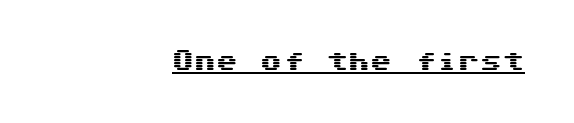
Q: Is the text italic (slanted)? A: No, it is upright.
Q: Is the text underlined? A: Yes.
Q: How is the paragraph aligned? A: Right-aligned.
Q: Is the spacing between letters normal or unusually wide? A: Normal.
